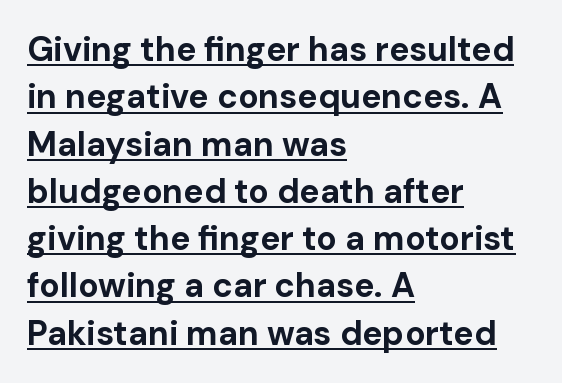
Q: Is the text bold? A: Yes.
Q: Is the text italic (slanted)? A: No, it is upright.
Q: Is the typeface a serif or a sans-serif typeface? A: Sans-serif.
Q: Is the text underlined? A: Yes.
Q: How is the paragraph aligned? A: Left-aligned.
Q: Is the spacing between letters normal or unusually wide? A: Normal.
Q: Is the spacing between lines tight, normal or loose? A: Normal.
Q: Width (condensed, normal, or wide)? A: Normal.
Q: Stroke contrast? A: Low.
Q: x-height? A: Medium.
Q: Monospaced? A: No.
